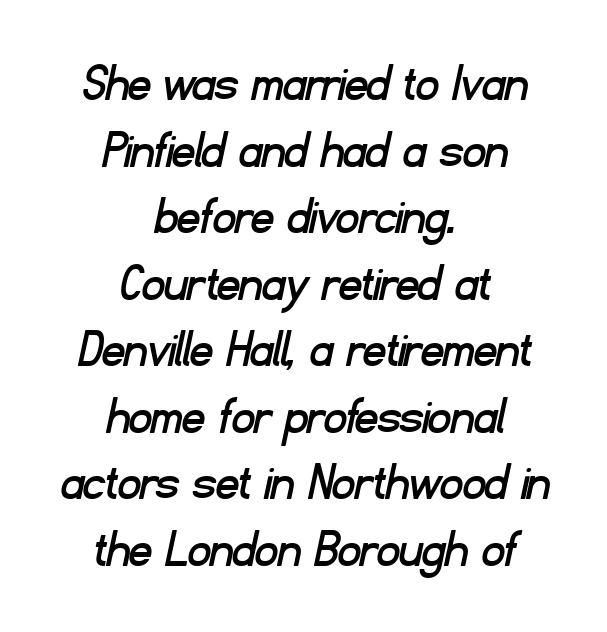
Q: Is the typeface a serif or a sans-serif typeface? A: Sans-serif.
Q: Is the text underlined? A: No.
Q: How is the paragraph aligned? A: Centered.
Q: Is the spacing between letters normal or unusually wide? A: Normal.
Q: Width (condensed, normal, or wide)? A: Normal.
Q: Stroke contrast? A: Low.
Q: x-height? A: Small.
Q: Monospaced? A: No.
